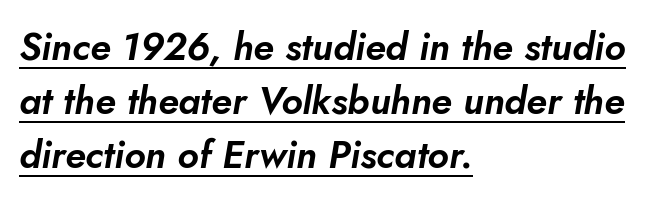
{"italic": "yes", "lean": "right", "slant_degrees": 10, "width": "normal", "stroke_contrast": "low", "x_height": "small", "monospaced": "no", "underline": "yes", "align": "left", "line_spacing": "normal", "line_spacing_ratio": 1.42, "letter_spacing": "normal", "letter_spacing_em": 0.0, "glyph_px": 38}
